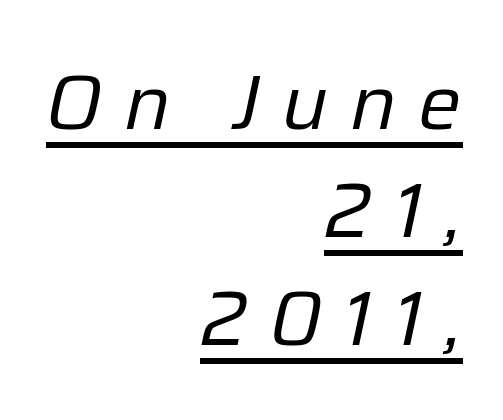
{"italic": "yes", "lean": "right", "slant_degrees": 12, "bold": "no", "weight": "regular", "width": "normal", "stroke_contrast": "low", "x_height": "medium", "monospaced": "no", "underline": "yes", "align": "right", "line_spacing": "normal", "line_spacing_ratio": 1.4, "letter_spacing": "wide", "letter_spacing_em": 0.28, "glyph_px": 77}
